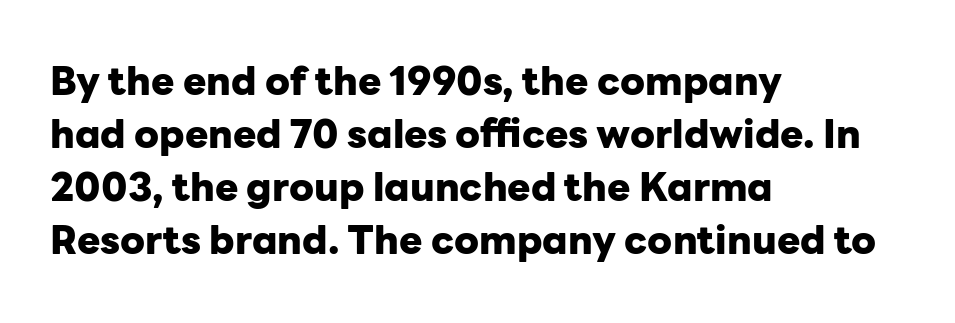
The passage shown has conventional tracking throughout. Bold? Absolutely — the strokes are thick and heavy. What's the leading like? Ordinary, nothing unusual. The lines are quadded left. A typesetter would call this proportional, since set widths differ per character.
